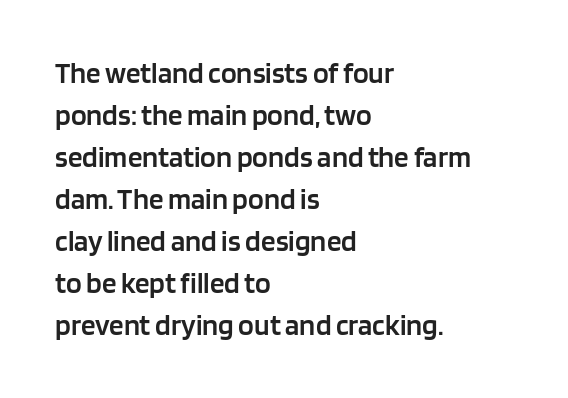
Nope, no serifs anywhere on these letters. Is the type bold? Partly — it's a semibold, heavier than regular but not fully bold. A typesetter would call this zero additional tracking. Reading down the column, the eye jumps a familiar distance to each next line. Think of a printed novel: that variable character pitch is what you see here.
